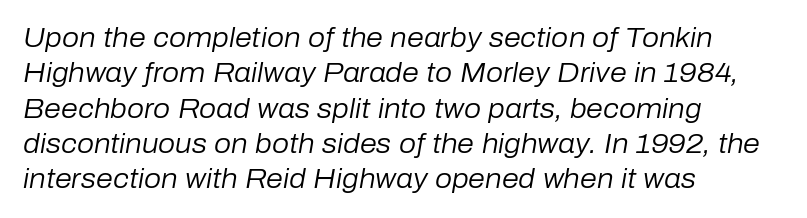
{"italic": "yes", "lean": "right", "slant_degrees": 10, "bold": "no", "underline": "no", "align": "left", "line_spacing": "normal", "line_spacing_ratio": 1.31, "letter_spacing": "normal", "letter_spacing_em": 0.0, "glyph_px": 27}
